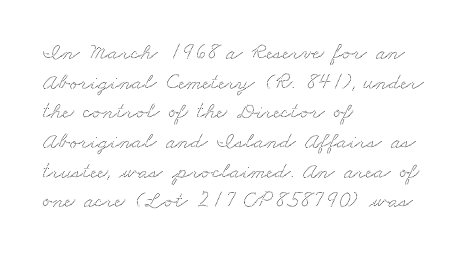
Q: Is the text underlined? A: No.
Q: How is the paragraph aligned? A: Left-aligned.
Q: Is the spacing between letters normal or unusually wide? A: Normal.
Q: Is the spacing between lines tight, normal or loose? A: Normal.
